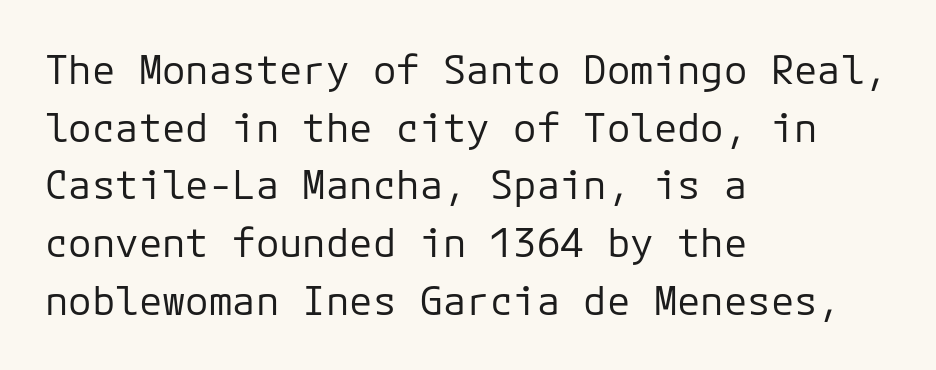
Q: Is the text bold? A: No.
Q: Is the text italic (slanted)? A: No, it is upright.
Q: Is the typeface a serif or a sans-serif typeface? A: Sans-serif.
Q: Is the text underlined? A: No.
Q: How is the paragraph aligned? A: Left-aligned.
Q: Is the spacing between letters normal or unusually wide? A: Normal.
Q: Is the spacing between lines tight, normal or loose? A: Normal.
Q: Width (condensed, normal, or wide)? A: Normal.
Q: Stroke contrast? A: Low.
Q: x-height? A: Medium.
